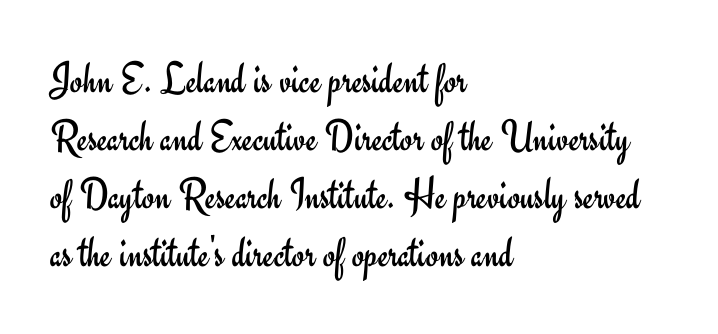
The leading is moderate, giving the passage an even texture. Standard letterfit; no display-style spreading of the glyphs. Ink coverage per letter is moderate at most. Quick note: underline off.
